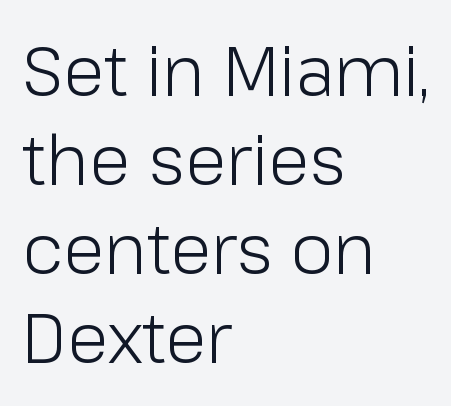
Q: Is the text bold? A: No.
Q: Is the text italic (slanted)? A: No, it is upright.
Q: Is the typeface a serif or a sans-serif typeface? A: Sans-serif.
Q: Is the text underlined? A: No.
Q: How is the paragraph aligned? A: Left-aligned.
Q: Is the spacing between letters normal or unusually wide? A: Normal.
Q: Is the spacing between lines tight, normal or loose? A: Normal.
Q: Width (condensed, normal, or wide)? A: Normal.
Q: Stroke contrast? A: Low.
Q: x-height? A: Medium.
Q: Monospaced? A: No.
